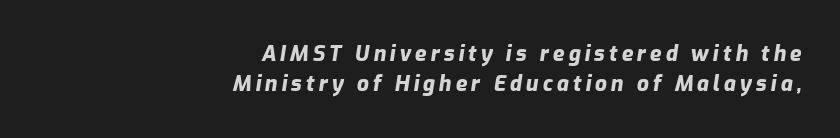
{"italic": "yes", "lean": "right", "slant_degrees": 9, "bold": "yes", "underline": "no", "align": "right", "line_spacing": "normal", "line_spacing_ratio": 1.43, "glyph_px": 21}
